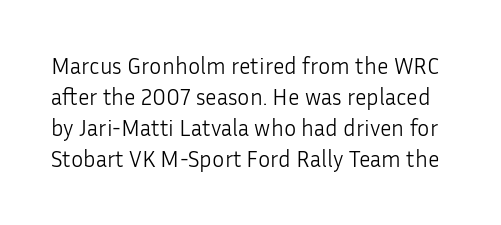
The image shows 23 px text type, upright; set normal line spacing (1.35x), normal letter spacing, not underlined.
